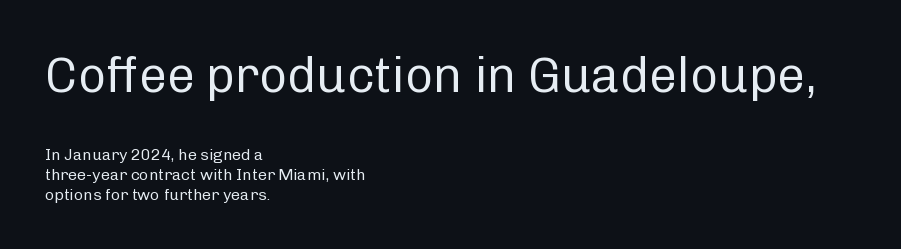
Q: Is the text bold? A: No.
Q: Is the text italic (slanted)? A: No, it is upright.
Q: Is the typeface a serif or a sans-serif typeface? A: Sans-serif.
Q: Is the text underlined? A: No.
Q: How is the paragraph aligned? A: Left-aligned.
Q: Is the spacing between letters normal or unusually wide? A: Normal.
Q: Which block of text is set in a larger size, the first (top) or the second (bottom)? A: The first (top) one.
Q: Width (condensed, normal, or wide)? A: Normal.
Q: Stroke contrast? A: Low.
Q: x-height? A: Medium.
Q: Monospaced? A: No.
